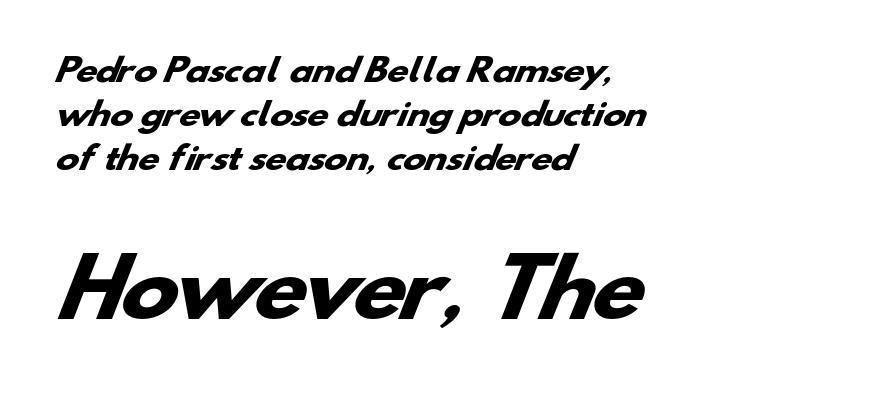
Teacher's note: observe the even left margin — that is flush-left alignment. Do the characters align in a grid? No, the font is proportional. Only glyphs here, with clear space below each row. Successive baselines arrive at the customary interval.
